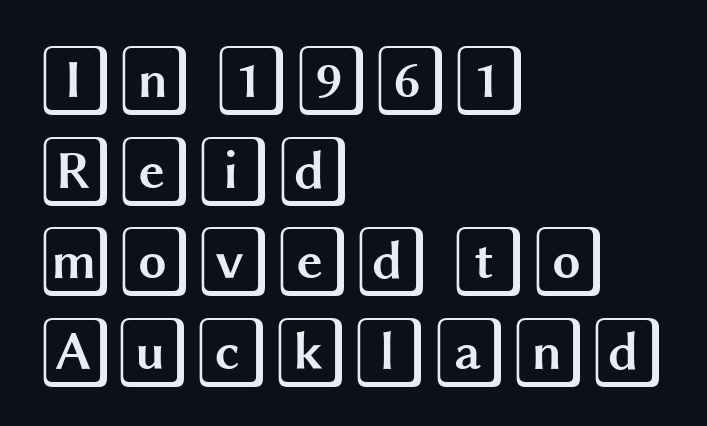
The image shows 72 px wide type, upright; set left-aligned, normal line spacing (1.26x), normal letter spacing, not underlined; a large x-height.
